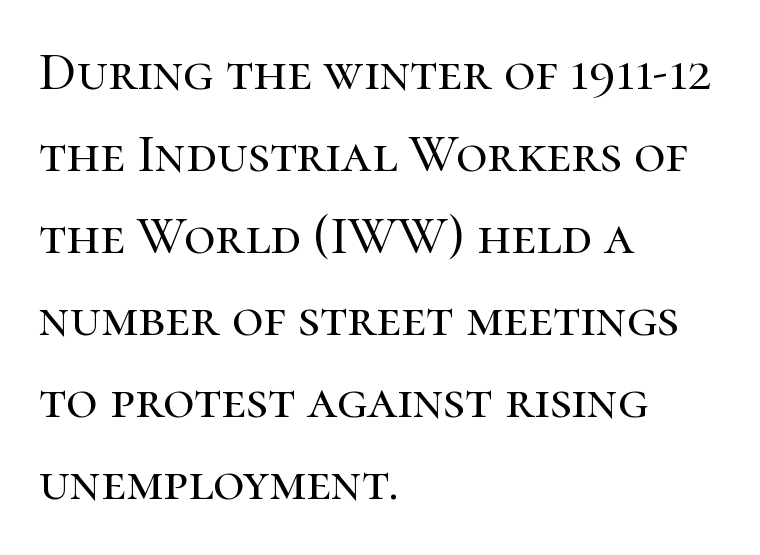
Varying glyph widths throughout — classic text-font behaviour. Nobody touched the tracking dial on this one. Casual observation: everything's shoved over to the left. Serifs: yes, visible at the terminals of the letterforms.
